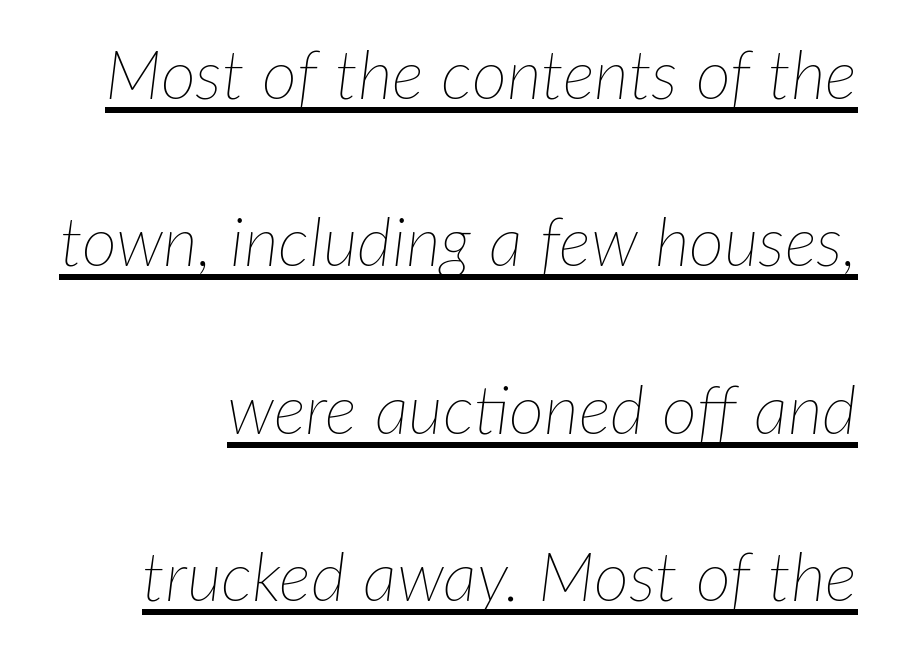
{"italic": "yes", "lean": "right", "slant_degrees": 7, "bold": "no", "weight": "thin", "width": "normal", "stroke_contrast": "low", "x_height": "medium", "monospaced": "no", "underline": "yes", "line_spacing": "loose", "line_spacing_ratio": 2.46, "letter_spacing": "normal", "letter_spacing_em": 0.0, "glyph_px": 68}
